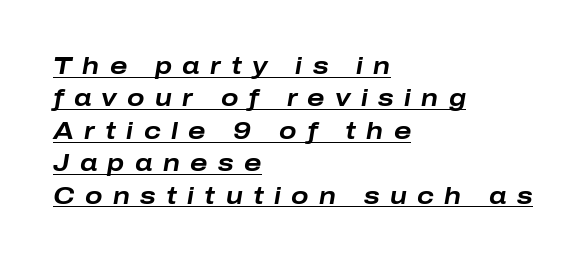
The image shows 23 px bold type, italic (leaning right); set left-aligned, normal line spacing (1.41x), unusually wide letter spacing (+0.45 em), underlined.
